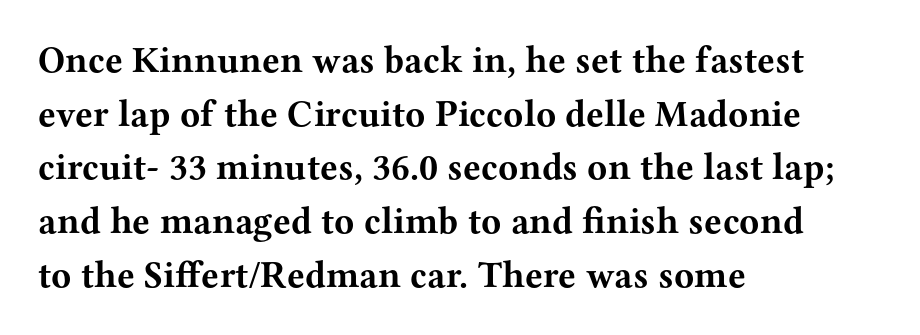
Q: Is the text bold? A: Yes.
Q: Is the text italic (slanted)? A: No, it is upright.
Q: Is the typeface a serif or a sans-serif typeface? A: Serif.
Q: Is the text underlined? A: No.
Q: How is the paragraph aligned? A: Left-aligned.
Q: Is the spacing between letters normal or unusually wide? A: Normal.
Q: Is the spacing between lines tight, normal or loose? A: Normal.
Q: Width (condensed, normal, or wide)? A: Wide.
Q: Stroke contrast? A: Medium.
Q: x-height? A: Medium.
Q: Monospaced? A: No.
